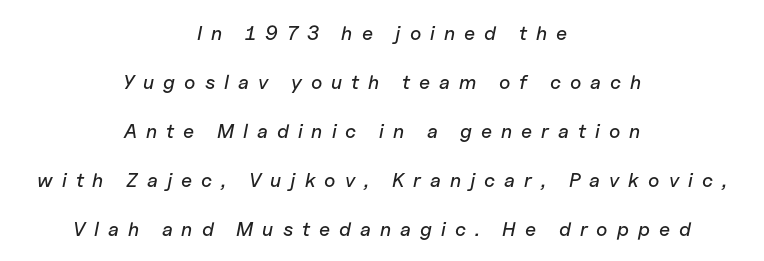
The image shows 20 px text type, italic (leaning right); set centered, loose line spacing (2.45x), unusually wide letter spacing (+0.45 em), not underlined.
